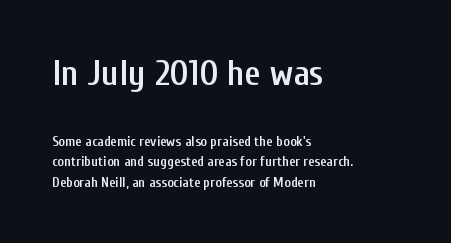
{"serif": "no", "italic": "no", "bold": "semi", "weight": "semibold", "width": "condensed", "stroke_contrast": "low", "x_height": "medium", "monospaced": "no", "underline": "no", "align": "left", "line_spacing": "normal", "line_spacing_ratio": 1.45, "letter_spacing": "normal", "letter_spacing_em": 0.0, "larger_block": "first", "size_ratio": 2.57, "glyph_px": 36}
